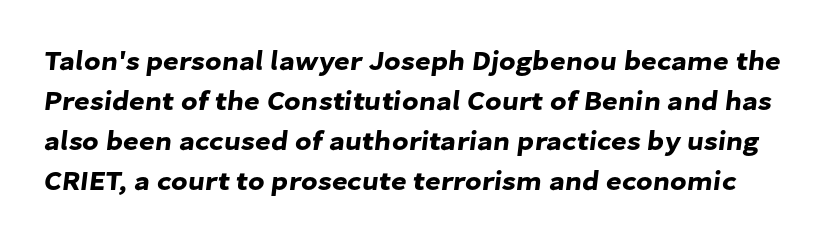
Q: Is the text underlined? A: No.
Q: Is the spacing between letters normal or unusually wide? A: Normal.
Q: Is the spacing between lines tight, normal or loose? A: Normal.
